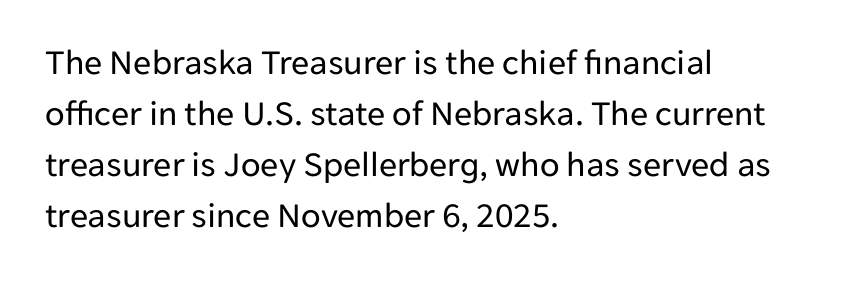
The image shows 36 px regular-weight sans-serif type, upright; set left-aligned, normal line spacing (1.42x), normal letter spacing, not underlined; low stroke contrast and a medium x-height.
